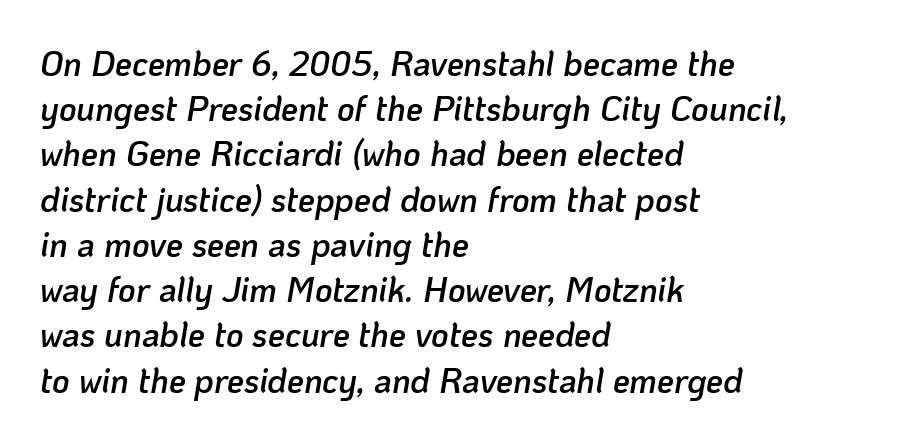
{"italic": "yes", "lean": "right", "slant_degrees": 10, "bold": "semi", "weight": "semibold", "width": "normal", "stroke_contrast": "low", "x_height": "medium", "monospaced": "no", "underline": "no", "align": "left", "line_spacing": "normal", "line_spacing_ratio": 1.33, "letter_spacing": "normal", "letter_spacing_em": 0.0, "glyph_px": 34}
